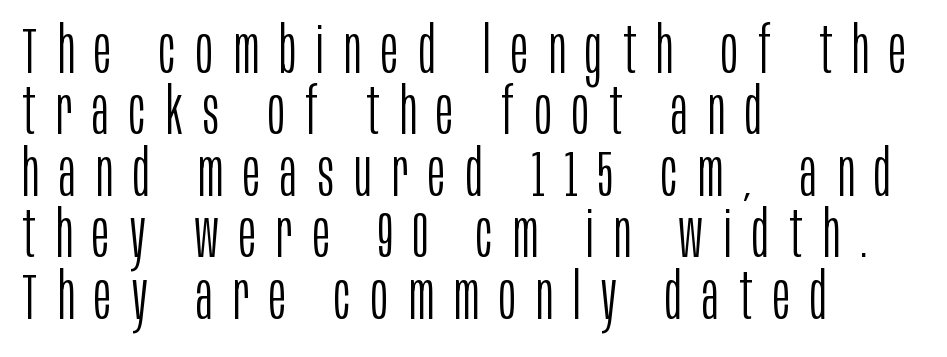
Each new line begins almost immediately beneath the previous one. Font category for this specimen: sans-serif. Do the characters align in a grid? No, the font is proportional. Is the letter spacing exaggerated? Yes — the characters are pushed far apart. If you drew a line through each stem, it would be perfectly vertical. This rendering features lettering with no underline.
